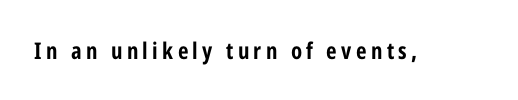
{"italic": "no", "bold": "yes", "underline": "no", "glyph_px": 23}
